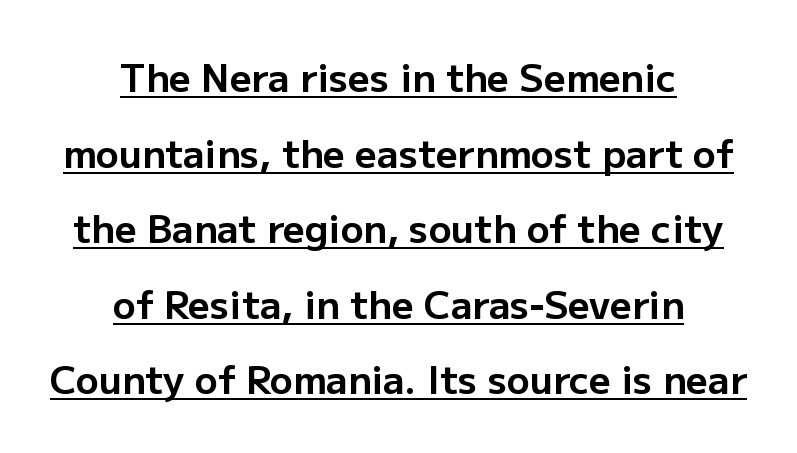
The image shows 38 px bold sans-serif type, upright; set centered, loose line spacing (1.99x), normal letter spacing, underlined; low stroke contrast and a medium x-height.
